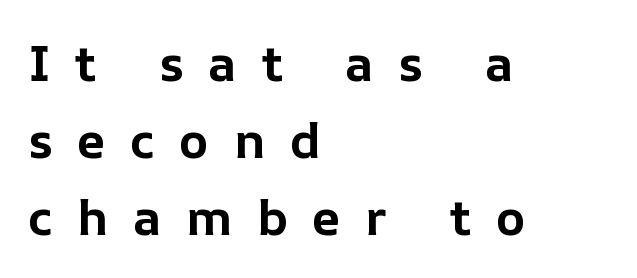
{"italic": "no", "bold": "yes", "weight": "bold", "width": "normal", "stroke_contrast": "low", "x_height": "medium", "monospaced": "no", "underline": "no", "align": "left", "line_spacing": "normal", "line_spacing_ratio": 1.54, "letter_spacing": "wide", "letter_spacing_em": 0.49, "glyph_px": 50}
